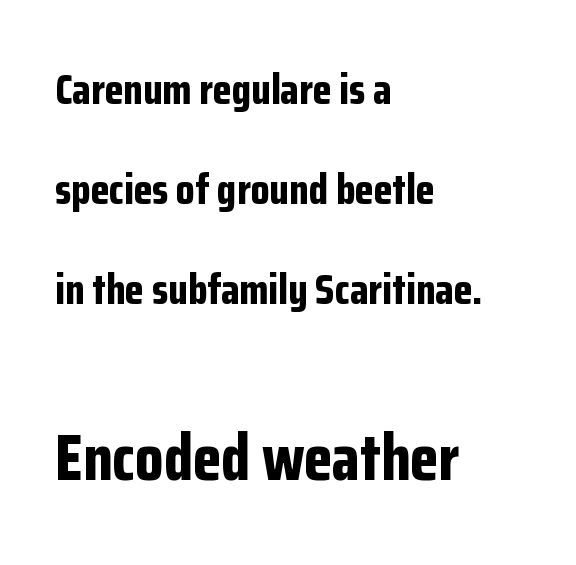
{"serif": "no", "italic": "no", "bold": "yes", "weight": "bold", "width": "condensed", "stroke_contrast": "low", "x_height": "medium", "monospaced": "no", "underline": "no", "align": "left", "line_spacing": "loose", "line_spacing_ratio": 2.32, "letter_spacing": "normal", "letter_spacing_em": 0.0, "larger_block": "second", "size_ratio": 1.51, "glyph_px": 65}
